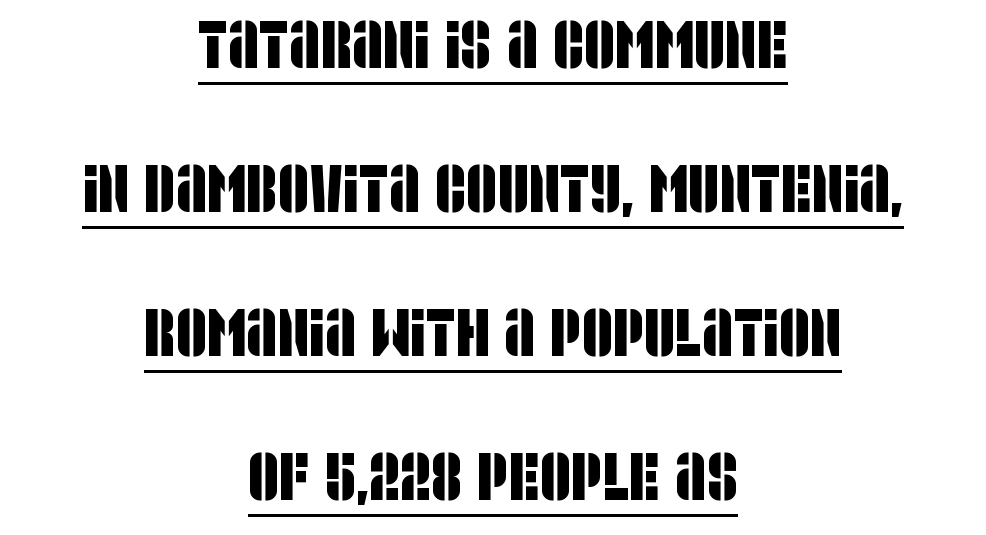
{"serif": "no", "width": "condensed", "stroke_contrast": "low", "x_height": "large", "monospaced": "no", "underline": "yes", "align": "center", "line_spacing": "loose", "line_spacing_ratio": 2.12, "letter_spacing": "normal", "letter_spacing_em": 0.0, "glyph_px": 68}
